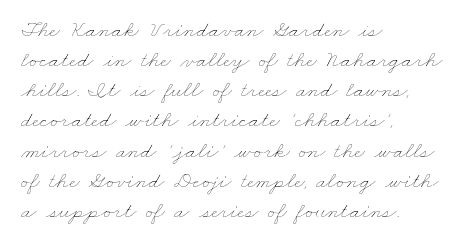
Q: Is the text bold? A: No.
Q: Is the text underlined? A: No.
Q: How is the paragraph aligned? A: Left-aligned.
Q: Is the spacing between letters normal or unusually wide? A: Normal.
Q: Is the spacing between lines tight, normal or loose? A: Normal.
